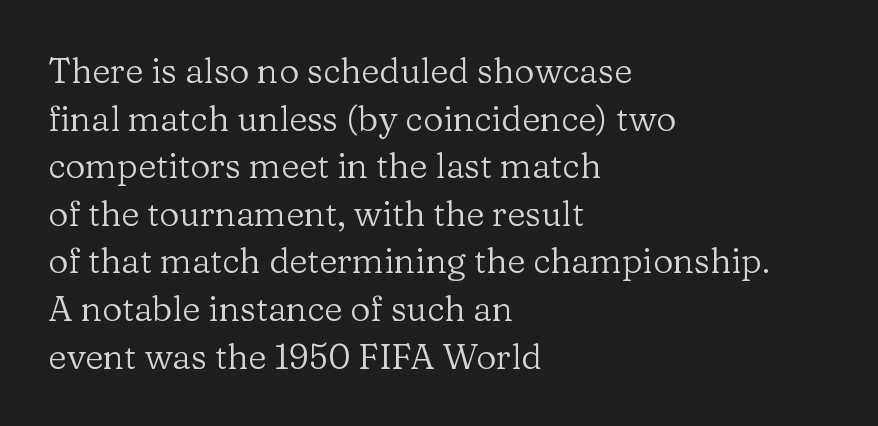
Q: Is the text bold? A: No.
Q: Is the text italic (slanted)? A: No, it is upright.
Q: Is the typeface a serif or a sans-serif typeface? A: Serif.
Q: Is the text underlined? A: No.
Q: How is the paragraph aligned? A: Left-aligned.
Q: Is the spacing between letters normal or unusually wide? A: Normal.
Q: Is the spacing between lines tight, normal or loose? A: Normal.
Q: Width (condensed, normal, or wide)? A: Normal.
Q: Stroke contrast? A: Low.
Q: x-height? A: Medium.
Q: Monospaced? A: No.
